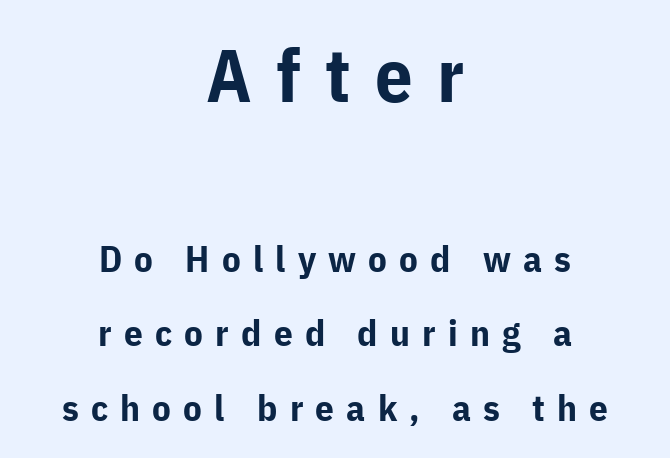
Q: Is the text bold? A: Yes.
Q: Is the text italic (slanted)? A: No, it is upright.
Q: Is the typeface a serif or a sans-serif typeface? A: Sans-serif.
Q: Is the text underlined? A: No.
Q: How is the paragraph aligned? A: Centered.
Q: Is the spacing between letters normal or unusually wide? A: Unusually wide.
Q: Is the spacing between lines tight, normal or loose? A: Loose.
Q: Which block of text is set in a larger size, the first (top) or the second (bottom)? A: The first (top) one.
Q: Width (condensed, normal, or wide)? A: Normal.
Q: Stroke contrast? A: Low.
Q: x-height? A: Medium.
Q: Monospaced? A: No.
